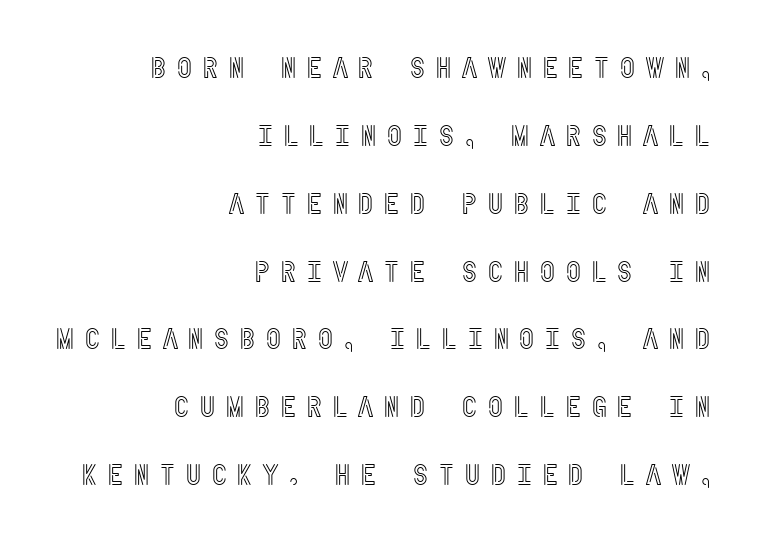
{"italic": "no", "width": "condensed", "x_height": "large", "underline": "no", "align": "right", "line_spacing": "loose", "line_spacing_ratio": 2.34, "letter_spacing": "wide", "letter_spacing_em": 0.31, "glyph_px": 29}
